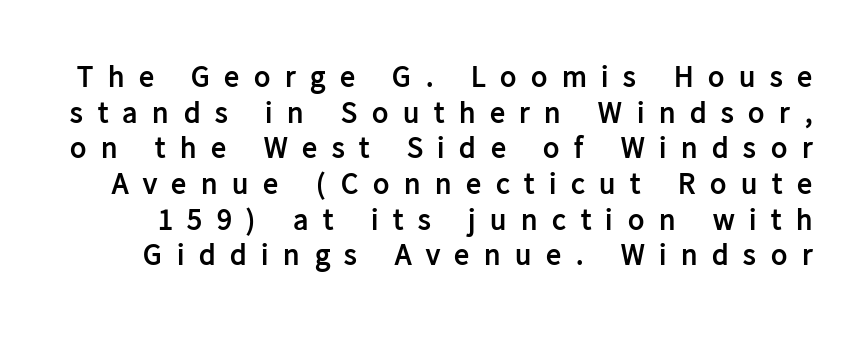
Q: Is the text bold? A: Yes.
Q: Is the text italic (slanted)? A: No, it is upright.
Q: Is the typeface a serif or a sans-serif typeface? A: Sans-serif.
Q: Is the text underlined? A: No.
Q: Is the spacing between letters normal or unusually wide? A: Unusually wide.
Q: Width (condensed, normal, or wide)? A: Normal.
Q: Stroke contrast? A: Low.
Q: x-height? A: Medium.
Q: Monospaced? A: No.
